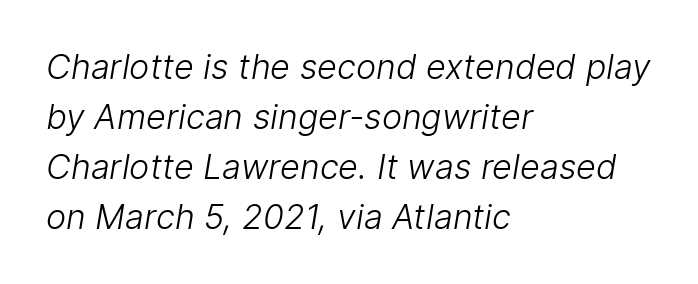
The image shows 34 px light sans-serif type; set left-aligned, normal line spacing (1.47x), normal letter spacing, not underlined; low stroke contrast and a medium x-height.
